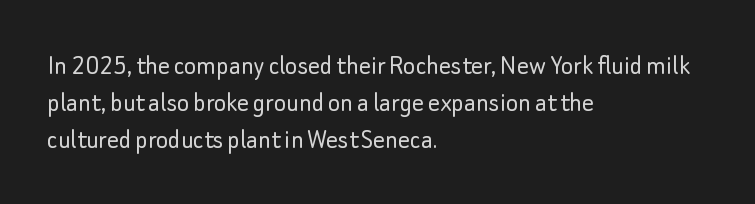
The image shows 29 px light sans-serif type, upright; set left-aligned, normal line spacing (1.27x), normal letter spacing, not underlined; low stroke contrast and a small x-height.
